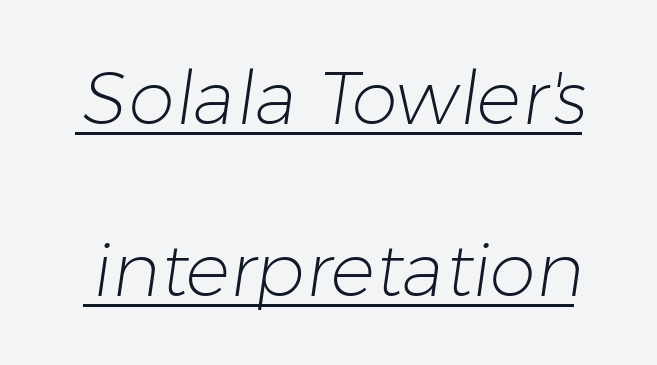
The image shows 74 px light sans-serif type; set loose line spacing (2.33x), normal letter spacing, underlined; low stroke contrast and a medium x-height.
